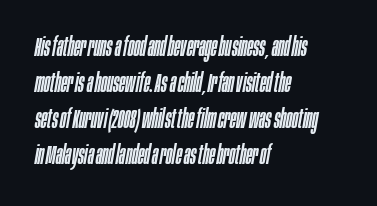
The image shows 26 px text type, italic (leaning right); set left-aligned, normal line spacing (1.38x), normal letter spacing, not underlined.
